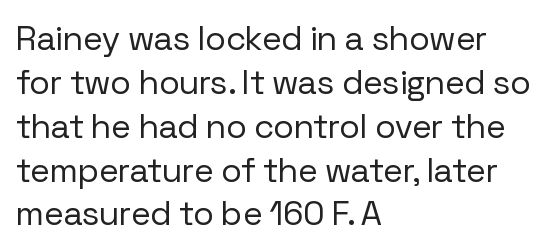
Q: Is the text bold? A: No.
Q: Is the text italic (slanted)? A: No, it is upright.
Q: Is the typeface a serif or a sans-serif typeface? A: Sans-serif.
Q: Is the text underlined? A: No.
Q: How is the paragraph aligned? A: Left-aligned.
Q: Is the spacing between letters normal or unusually wide? A: Normal.
Q: Is the spacing between lines tight, normal or loose? A: Normal.
Q: Width (condensed, normal, or wide)? A: Normal.
Q: Stroke contrast? A: Low.
Q: x-height? A: Medium.
Q: Monospaced? A: No.
